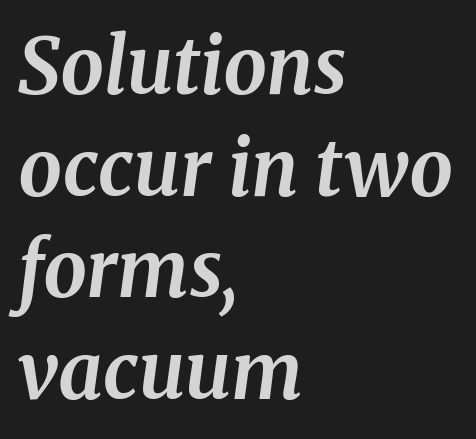
Q: Is the text bold? A: Yes.
Q: Is the text italic (slanted)? A: Yes, it leans right by about 8 degrees.
Q: Is the typeface a serif or a sans-serif typeface? A: Serif.
Q: Is the text underlined? A: No.
Q: How is the paragraph aligned? A: Left-aligned.
Q: Is the spacing between letters normal or unusually wide? A: Normal.
Q: Is the spacing between lines tight, normal or loose? A: Normal.
Q: Width (condensed, normal, or wide)? A: Normal.
Q: Stroke contrast? A: Medium.
Q: x-height? A: Medium.
Q: Monospaced? A: No.
